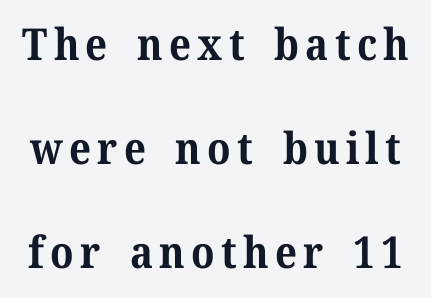
Q: Is the text bold? A: Yes.
Q: Is the text italic (slanted)? A: No, it is upright.
Q: Is the typeface a serif or a sans-serif typeface? A: Serif.
Q: Is the text underlined? A: No.
Q: Is the spacing between lines tight, normal or loose? A: Loose.
Q: Width (condensed, normal, or wide)? A: Normal.
Q: Stroke contrast? A: Medium.
Q: x-height? A: Medium.
Q: Monospaced? A: No.
